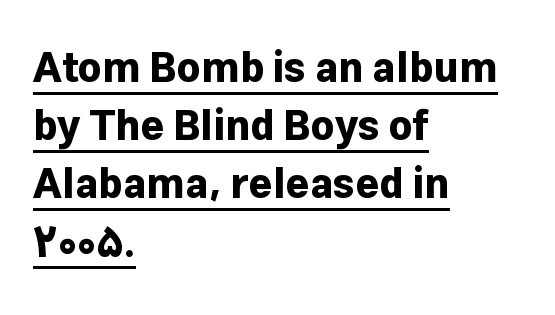
Q: Is the text bold? A: Yes.
Q: Is the text italic (slanted)? A: No, it is upright.
Q: Is the typeface a serif or a sans-serif typeface? A: Sans-serif.
Q: Is the text underlined? A: Yes.
Q: How is the paragraph aligned? A: Left-aligned.
Q: Is the spacing between letters normal or unusually wide? A: Normal.
Q: Is the spacing between lines tight, normal or loose? A: Normal.
Q: Width (condensed, normal, or wide)? A: Normal.
Q: Stroke contrast? A: Low.
Q: x-height? A: Medium.
Q: Monospaced? A: No.
